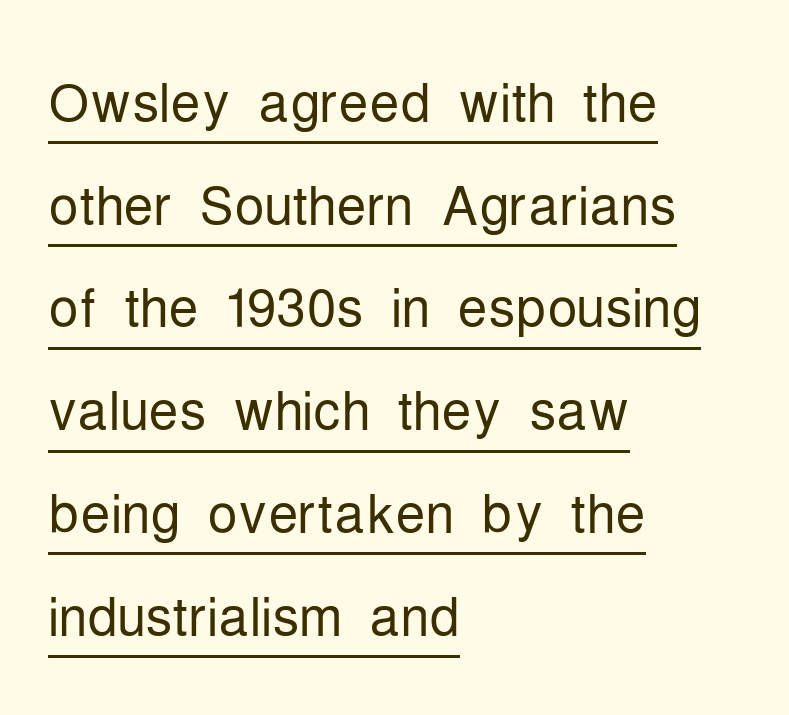
Each line of the rendering has a horizontal stroke beneath the glyphs. Weight: regular or lighter. Students, observe: this is what conventionally led text looks like. The typesetter chose a ragged-right arrangement here. A typesetter would label this face a sans.
